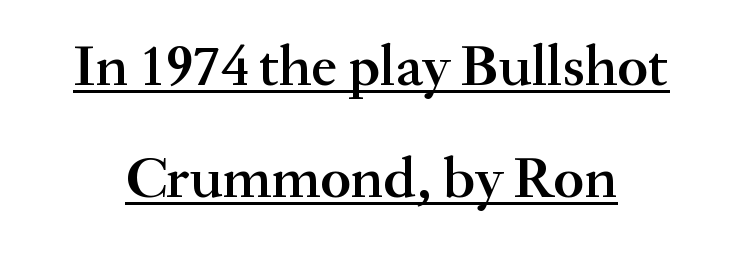
Q: Is the text bold? A: Semi-bold.
Q: Is the text italic (slanted)? A: No, it is upright.
Q: Is the typeface a serif or a sans-serif typeface? A: Serif.
Q: Is the text underlined? A: Yes.
Q: Is the spacing between letters normal or unusually wide? A: Normal.
Q: Is the spacing between lines tight, normal or loose? A: Loose.
Q: Width (condensed, normal, or wide)? A: Normal.
Q: Stroke contrast? A: Medium.
Q: x-height? A: Small.
Q: Monospaced? A: No.
